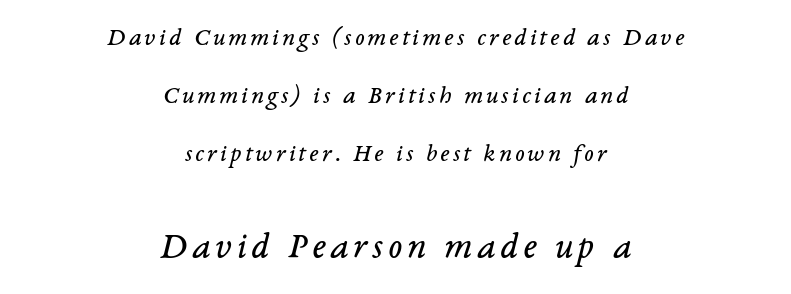
{"serif": "yes", "italic": "yes", "lean": "right", "slant_degrees": 14, "bold": "no", "weight": "regular", "width": "normal", "stroke_contrast": "low", "x_height": "medium", "monospaced": "no", "underline": "no", "align": "center", "line_spacing": "loose", "line_spacing_ratio": 2.32, "larger_block": "second", "size_ratio": 1.48, "glyph_px": 37}
